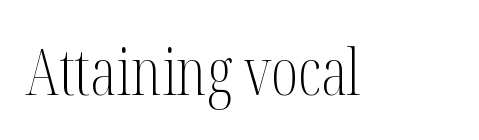
In terms of letterspacing, this is plain default setting. When letters stand straight like this, we call the style roman or upright. Yep, those are serifs on the letters. The specimen omits any rule beneath the text block's lines.
